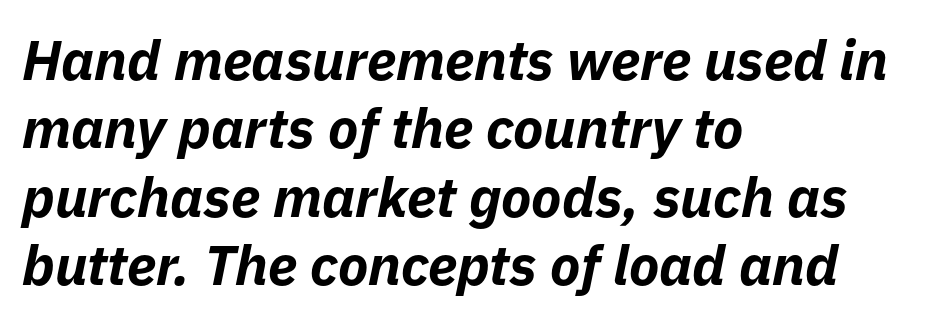
The image shows 56 px bold type, italic (leaning right); set left-aligned, line spacing 1.22x, normal letter spacing, not underlined; low stroke contrast and a medium x-height.
